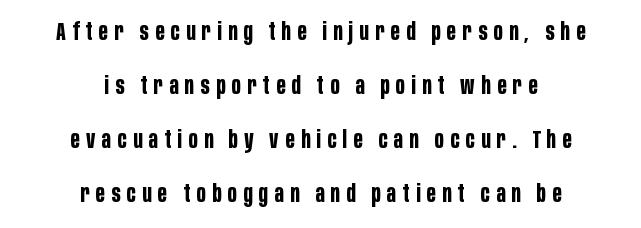
{"italic": "no", "bold": "yes", "underline": "no", "align": "center", "line_spacing": "loose", "line_spacing_ratio": 2.25, "letter_spacing": "wide", "letter_spacing_em": 0.26, "glyph_px": 24}
